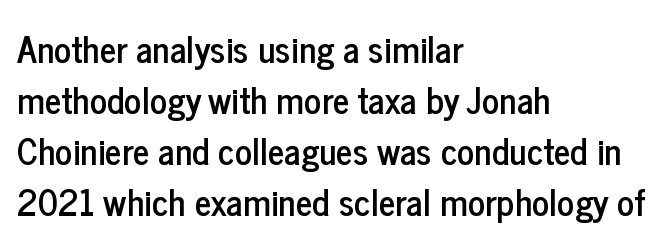
{"serif": "no", "italic": "no", "width": "condensed", "stroke_contrast": "low", "x_height": "medium", "monospaced": "no", "underline": "no", "align": "left", "line_spacing": "normal", "line_spacing_ratio": 1.42, "letter_spacing": "normal", "letter_spacing_em": 0.0, "glyph_px": 36}
